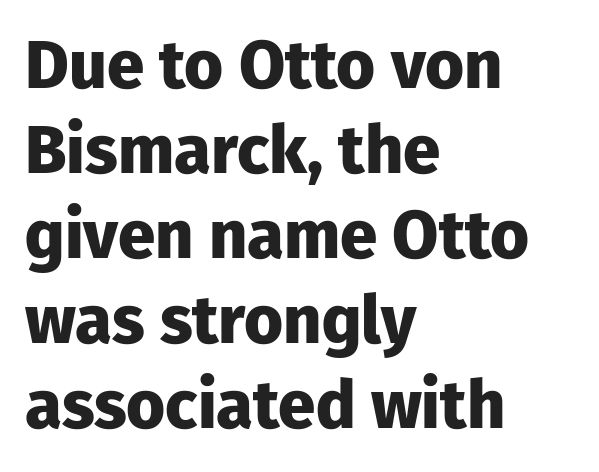
Q: Is the text bold? A: Yes.
Q: Is the text italic (slanted)? A: No, it is upright.
Q: Is the typeface a serif or a sans-serif typeface? A: Sans-serif.
Q: Is the text underlined? A: No.
Q: How is the paragraph aligned? A: Left-aligned.
Q: Is the spacing between letters normal or unusually wide? A: Normal.
Q: Is the spacing between lines tight, normal or loose? A: Normal.
Q: Width (condensed, normal, or wide)? A: Normal.
Q: Stroke contrast? A: Low.
Q: x-height? A: Medium.
Q: Monospaced? A: No.
